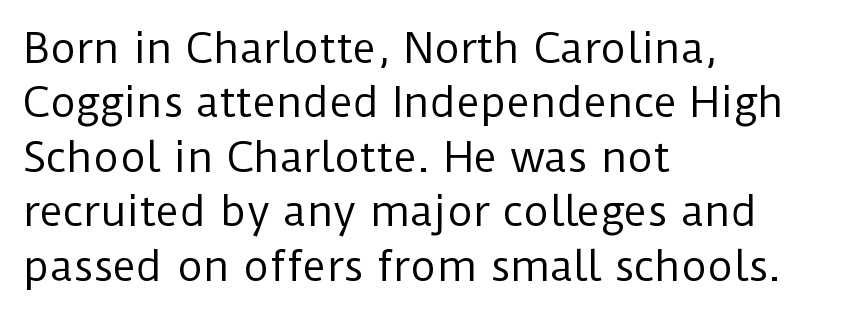
The image shows 40 px regular-weight sans-serif type, upright; set left-aligned, normal line spacing (1.36x), normal letter spacing, not underlined; low stroke contrast and a medium x-height.
